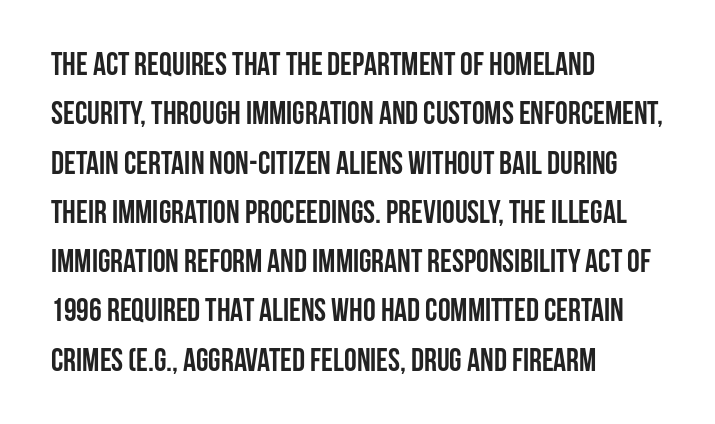
The image shows 32 px semibold, condensed sans-serif type, upright; set left-aligned, normal line spacing (1.54x), normal letter spacing, not underlined; low stroke contrast and a large x-height.
